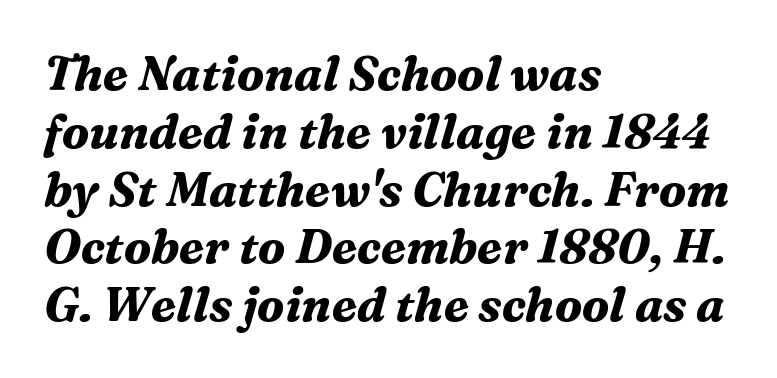
Q: Is the text bold? A: Yes.
Q: Is the text italic (slanted)? A: Yes, it leans right by about 16 degrees.
Q: Is the typeface a serif or a sans-serif typeface? A: Serif.
Q: Is the text underlined? A: No.
Q: How is the paragraph aligned? A: Left-aligned.
Q: Is the spacing between letters normal or unusually wide? A: Normal.
Q: Width (condensed, normal, or wide)? A: Normal.
Q: Stroke contrast? A: Medium.
Q: x-height? A: Medium.
Q: Monospaced? A: No.
